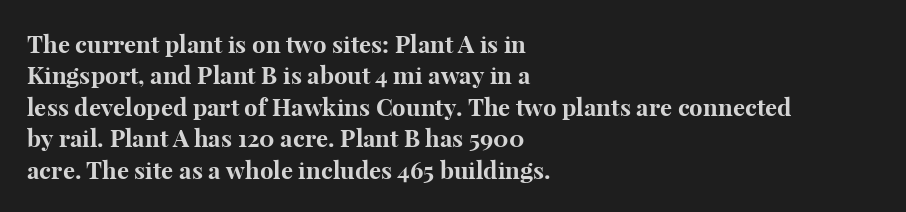
The image shows 24 px bold type, upright; set left-aligned, normal line spacing (1.31x), normal letter spacing, not underlined.
